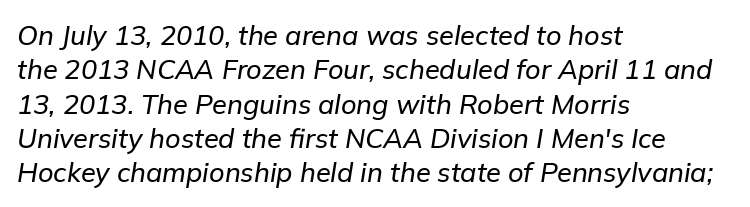
The image shows 27 px text type, italic (leaning right); set left-aligned, normal line spacing (1.27x), normal letter spacing, not underlined.
